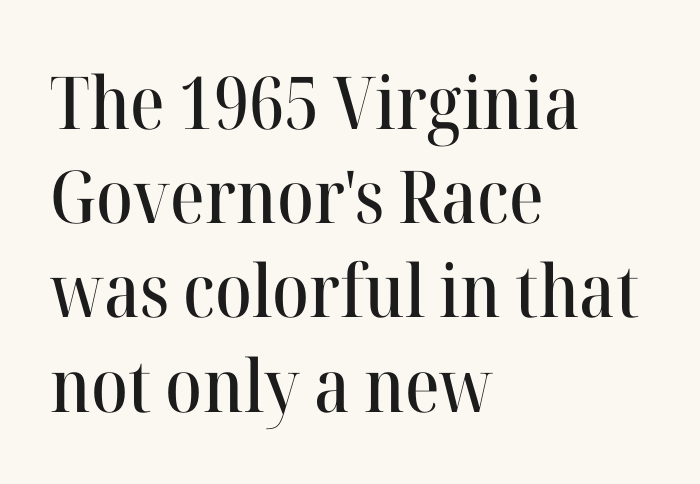
Each line starts at the same left margin while the right side varies. Are there feet on the stems? There are — it's a serif. No word sits above an underline. Spacing verdict: proportional, widths tailored to each character.
